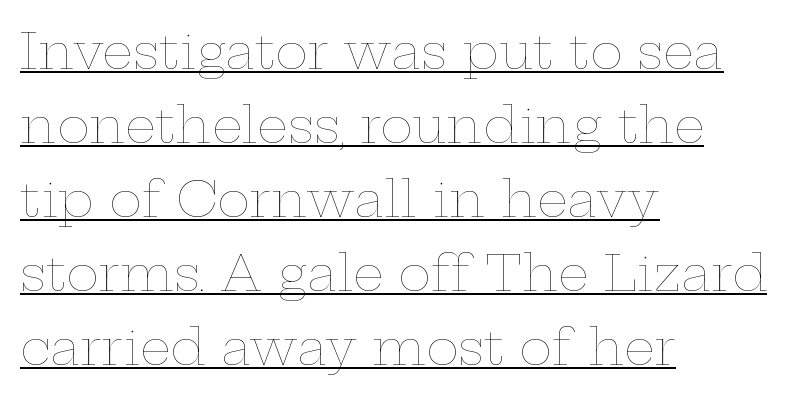
{"italic": "no", "bold": "no", "weight": "thin", "width": "wide", "stroke_contrast": "low", "x_height": "medium", "monospaced": "no", "underline": "yes", "align": "left", "line_spacing": "normal", "line_spacing_ratio": 1.51, "letter_spacing": "normal", "letter_spacing_em": 0.0, "glyph_px": 49}
